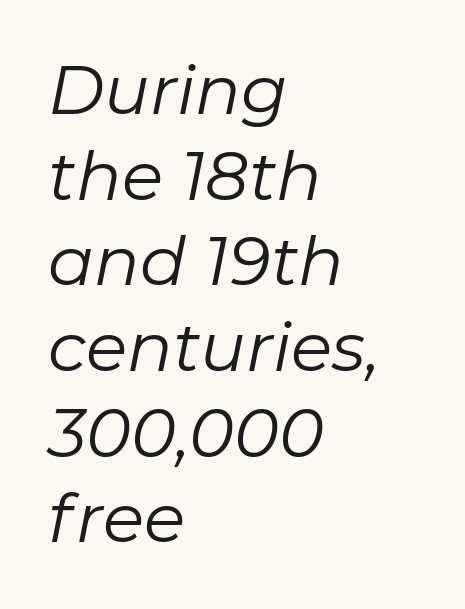
Q: Is the text bold? A: No.
Q: Is the text italic (slanted)? A: Yes, it leans right by about 11 degrees.
Q: Is the text underlined? A: No.
Q: How is the paragraph aligned? A: Left-aligned.
Q: Is the spacing between letters normal or unusually wide? A: Normal.
Q: Is the spacing between lines tight, normal or loose? A: Normal.
Q: Width (condensed, normal, or wide)? A: Normal.
Q: Stroke contrast? A: Low.
Q: x-height? A: Medium.
Q: Monospaced? A: No.
